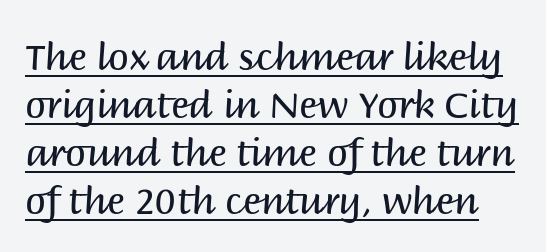
Does the leading feel generous? No, just average. This is not heavy type; no bold has been used. The font family rendered here belongs to the sans-serif group. The passage shown has conventional tracking throughout. Think of a printed novel: that variable character pitch is what you see here.
